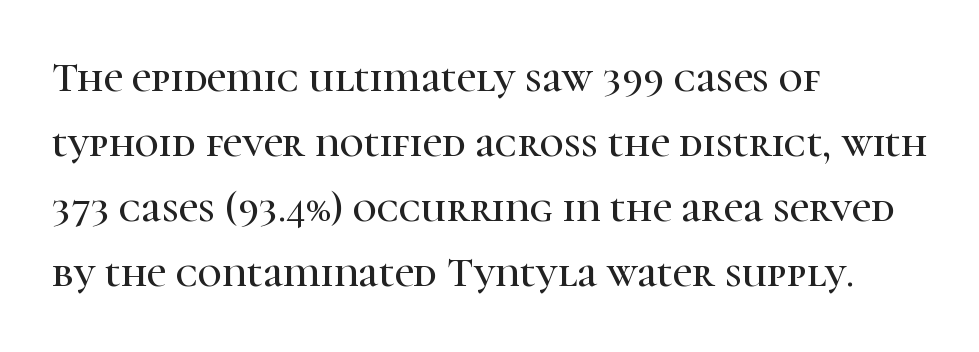
The image shows 42 px serif type, upright; set left-aligned, normal line spacing (1.55x), normal letter spacing, not underlined; high stroke contrast and a medium x-height.
